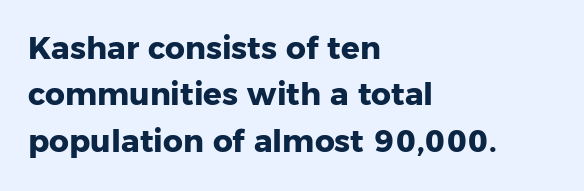
The axis of the letterforms is exactly vertical. Nothing unusual about the tracking: characters are spaced as the font intends. Regarding leading, the lines here are spaced in the standard way. The face used here is proportionally spaced, like ordinary book or web type. The characters look thick and weighty, a clear bold. Unlike a traditional serif, this face leaves its strokes unadorned.
